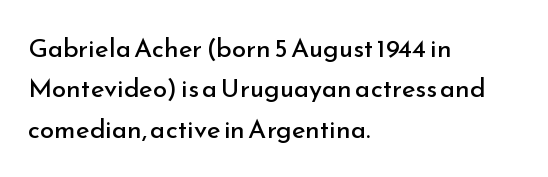
The image shows 26 px text type, upright; set left-aligned, normal line spacing (1.55x), normal letter spacing, not underlined.
